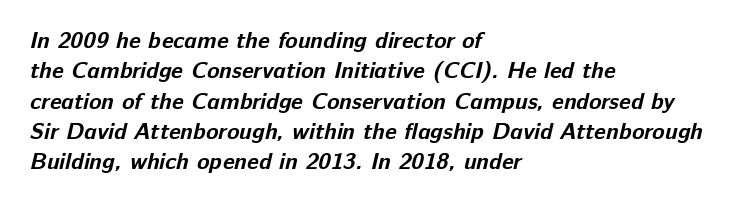
Strong, thick strokes mark this as bold type. Unmarked baselines from the first word to the last. A typesetter would call this zero additional tracking. The line-height multiplier appears to be the usual default. These lines stack with their left ends in a neat column.
